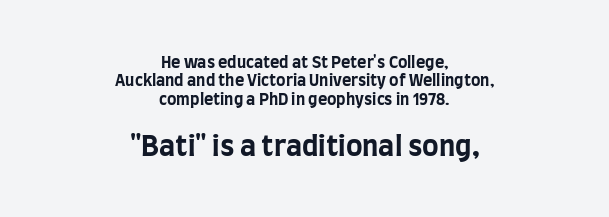
Q: Is the text bold? A: Yes.
Q: Is the text italic (slanted)? A: No, it is upright.
Q: Is the typeface a serif or a sans-serif typeface? A: Sans-serif.
Q: Is the text underlined? A: No.
Q: How is the paragraph aligned? A: Centered.
Q: Is the spacing between letters normal or unusually wide? A: Normal.
Q: Is the spacing between lines tight, normal or loose? A: Tight.
Q: Which block of text is set in a larger size, the first (top) or the second (bottom)? A: The second (bottom) one.
Q: Width (condensed, normal, or wide)? A: Condensed.
Q: Stroke contrast? A: Low.
Q: x-height? A: Large.
Q: Monospaced? A: No.
